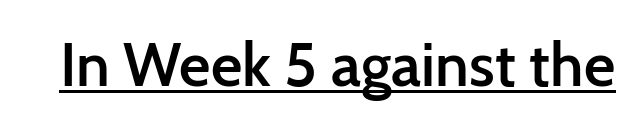
Q: Is the text bold? A: Semi-bold.
Q: Is the text italic (slanted)? A: No, it is upright.
Q: Is the typeface a serif or a sans-serif typeface? A: Sans-serif.
Q: Is the text underlined? A: Yes.
Q: Is the spacing between letters normal or unusually wide? A: Normal.
Q: Width (condensed, normal, or wide)? A: Normal.
Q: Stroke contrast? A: Low.
Q: x-height? A: Medium.
Q: Monospaced? A: No.
